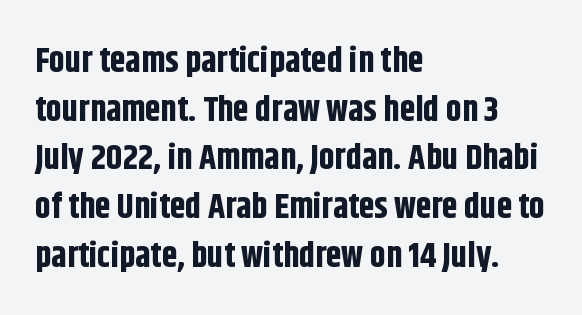
The image shows 35 px bold, condensed sans-serif type, upright; set left-aligned, normal line spacing (1.39x), normal letter spacing, not underlined; low stroke contrast and a large x-height.
